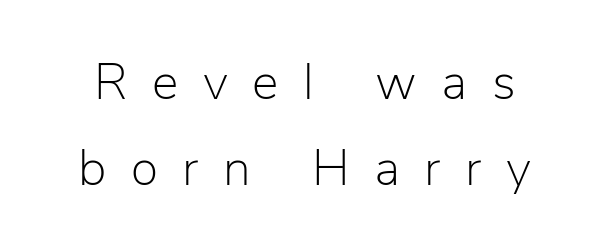
{"serif": "no", "italic": "no", "bold": "no", "weight": "light", "width": "normal", "stroke_contrast": "low", "x_height": "medium", "monospaced": "no", "underline": "no", "line_spacing_ratio": 1.72, "letter_spacing": "wide", "letter_spacing_em": 0.49, "glyph_px": 50}
